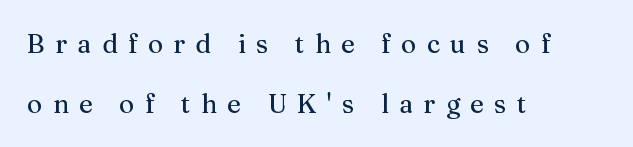
Q: Is the text italic (slanted)? A: No, it is upright.
Q: Is the text underlined? A: No.
Q: How is the paragraph aligned? A: Left-aligned.
Q: Is the spacing between letters normal or unusually wide? A: Unusually wide.
Q: Is the spacing between lines tight, normal or loose? A: Loose.
